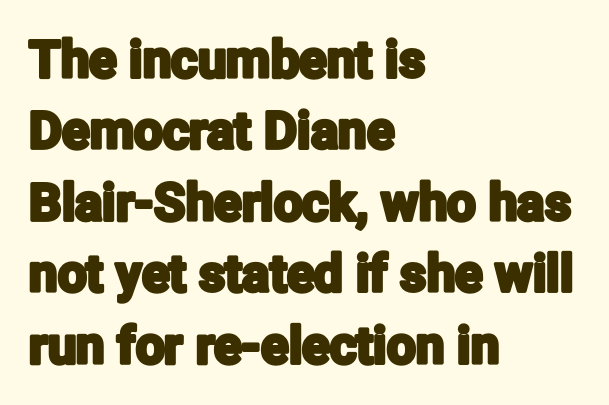
Q: Is the text italic (slanted)? A: No, it is upright.
Q: Is the typeface a serif or a sans-serif typeface? A: Sans-serif.
Q: Is the text underlined? A: No.
Q: How is the paragraph aligned? A: Left-aligned.
Q: Is the spacing between letters normal or unusually wide? A: Normal.
Q: Is the spacing between lines tight, normal or loose? A: Normal.
Q: Width (condensed, normal, or wide)? A: Condensed.
Q: Stroke contrast? A: Low.
Q: x-height? A: Medium.
Q: Monospaced? A: No.
